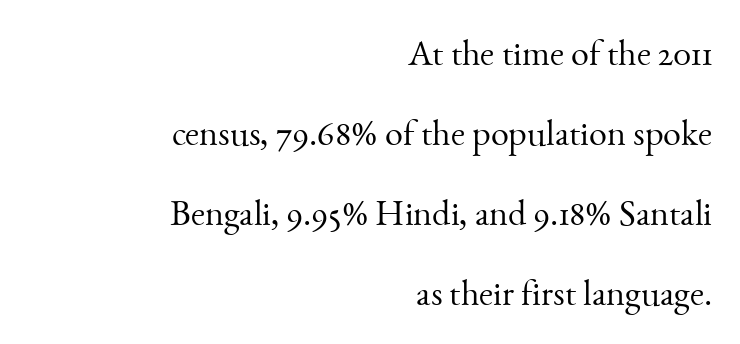
{"serif": "yes", "italic": "no", "bold": "no", "weight": "light", "width": "normal", "stroke_contrast": "medium", "x_height": "small", "monospaced": "no", "underline": "no", "align": "right", "line_spacing": "loose", "line_spacing_ratio": 2.22, "letter_spacing": "normal", "letter_spacing_em": 0.0, "glyph_px": 36}
